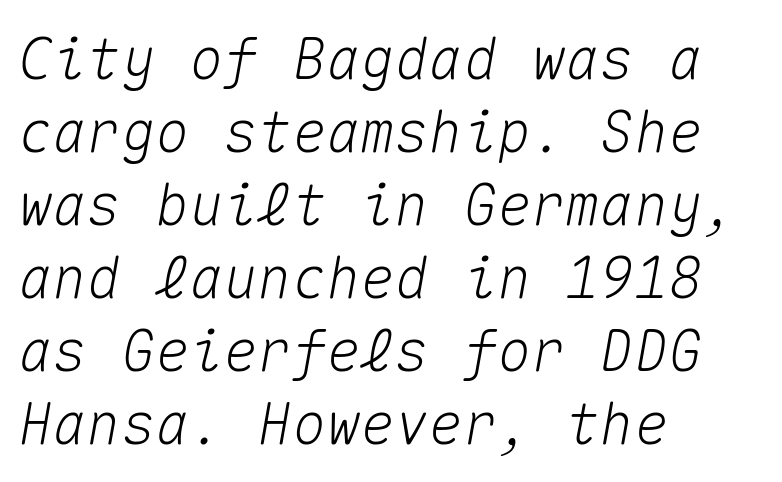
The image shows 57 px text type, italic (leaning right), monospaced; set left-aligned, normal line spacing (1.28x), normal letter spacing, not underlined; medium stroke contrast and a medium x-height.
